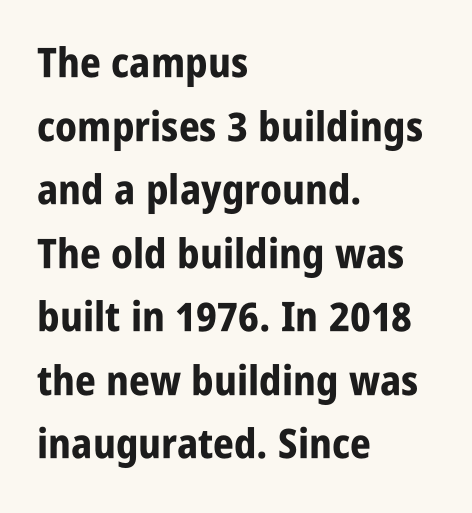
{"serif": "no", "italic": "no", "bold": "yes", "weight": "bold", "width": "condensed", "stroke_contrast": "low", "x_height": "large", "monospaced": "no", "underline": "no", "align": "left", "line_spacing": "normal", "line_spacing_ratio": 1.55, "letter_spacing": "normal", "letter_spacing_em": 0.0, "glyph_px": 41}
